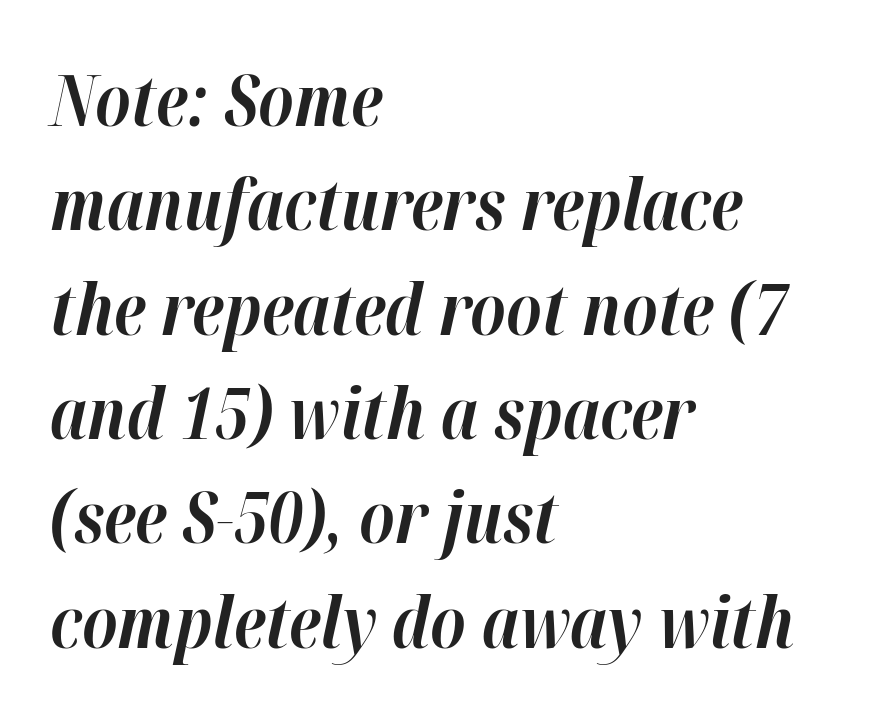
The glyphs are unaccompanied by any horizontal stroke below them. One glance says typical: line gaps are just what's usual. It's the slanting kind of type. The rendering keeps characters at their native spacing.
